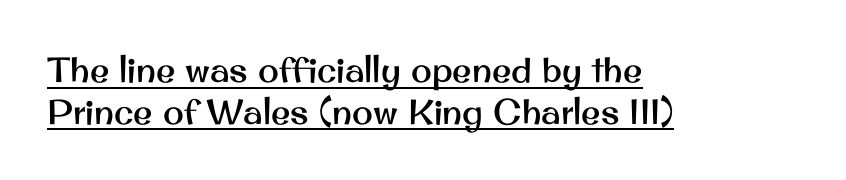
Q: Is the text italic (slanted)? A: No, it is upright.
Q: Is the typeface a serif or a sans-serif typeface? A: Sans-serif.
Q: Is the text underlined? A: Yes.
Q: How is the paragraph aligned? A: Left-aligned.
Q: Is the spacing between letters normal or unusually wide? A: Normal.
Q: Width (condensed, normal, or wide)? A: Normal.
Q: Stroke contrast? A: Medium.
Q: x-height? A: Small.
Q: Monospaced? A: No.
